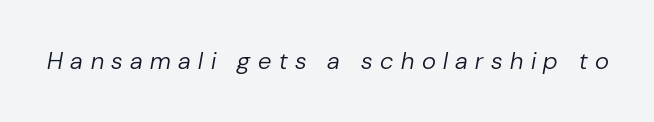
The image shows 24 px text type, italic (leaning right); set unusually wide letter spacing (+0.31 em), not underlined.
